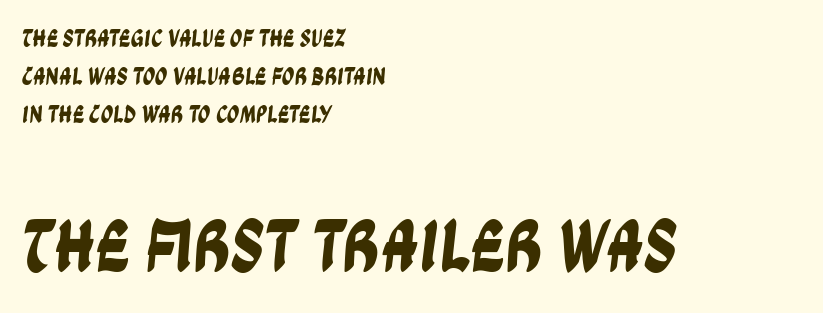
The passage shown is typeset with a sans-serif family. The letters sit at their default tracking, neither squeezed nor spread. The letters advance in unequal steps, a hallmark of proportional type. The letters in the lower block stand taller than those in the block above.
